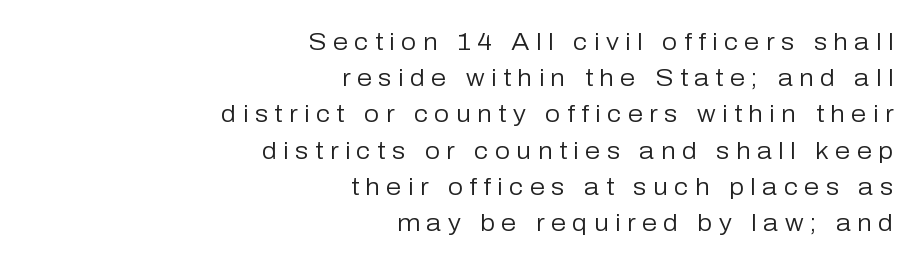
Q: Is the text bold? A: No.
Q: Is the text italic (slanted)? A: No, it is upright.
Q: Is the text underlined? A: No.
Q: How is the paragraph aligned? A: Right-aligned.
Q: Is the spacing between letters normal or unusually wide? A: Unusually wide.
Q: Is the spacing between lines tight, normal or loose? A: Normal.
